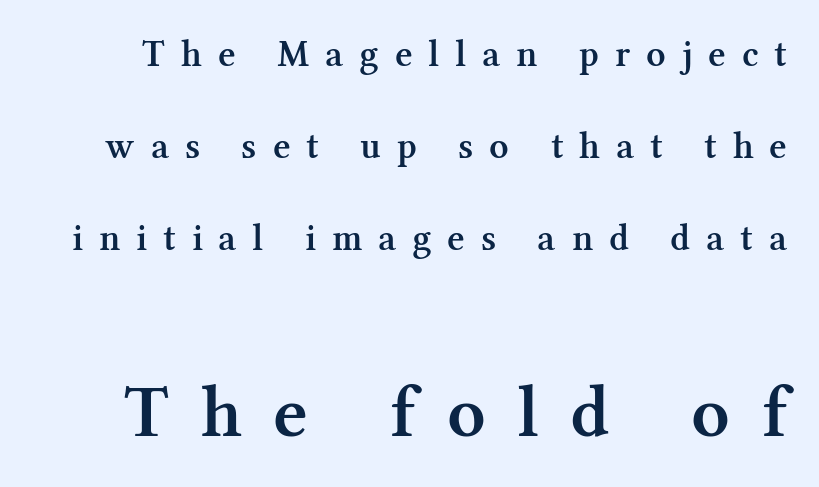
{"serif": "yes", "italic": "no", "bold": "semi", "weight": "semibold", "width": "normal", "stroke_contrast": "medium", "x_height": "medium", "monospaced": "no", "underline": "no", "line_spacing": "loose", "line_spacing_ratio": 2.42, "letter_spacing": "wide", "letter_spacing_em": 0.42, "larger_block": "second", "size_ratio": 1.97, "glyph_px": 75}
